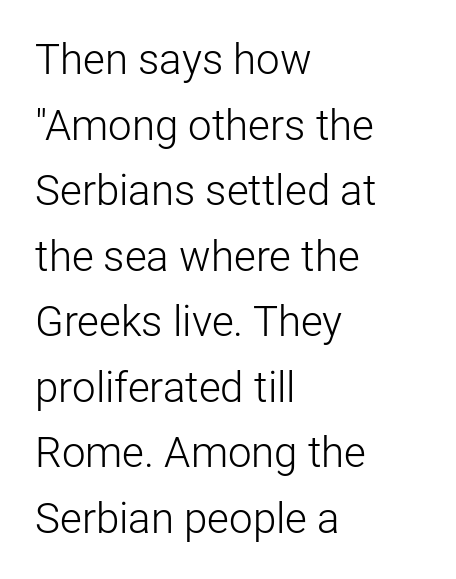
The image shows 42 px light sans-serif type, upright; set left-aligned, normal line spacing (1.56x), normal letter spacing, not underlined; low stroke contrast and a medium x-height.
